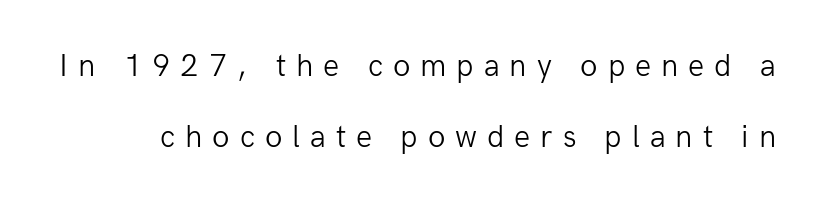
The image shows 32 px light sans-serif type, upright; set loose line spacing (2.22x), unusually wide letter spacing (+0.31 em), not underlined; low stroke contrast and a medium x-height.
